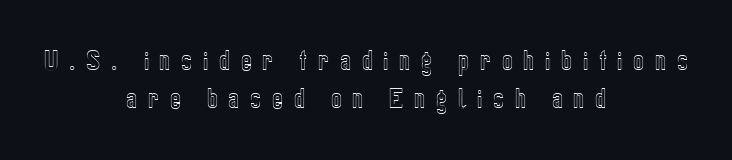
The image shows 23 px text type, upright; set centered, normal line spacing (1.65x), unusually wide letter spacing (+0.47 em), not underlined.
